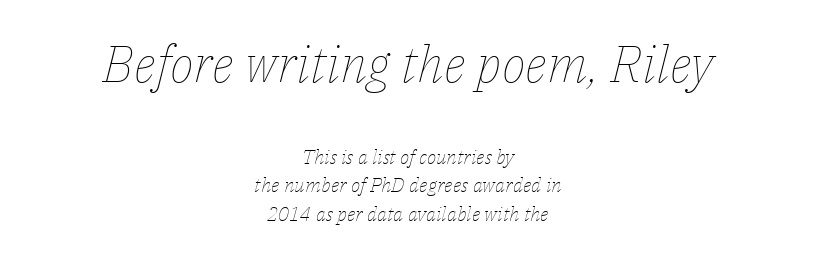
Here the first block reads like a headline and the second like body copy. The typesetting does not lean heavy: it is not bold. If you drew a line through each stem, it would be angled. Is this a fixed-width face? No — the glyphs have proportional, varying widths.
